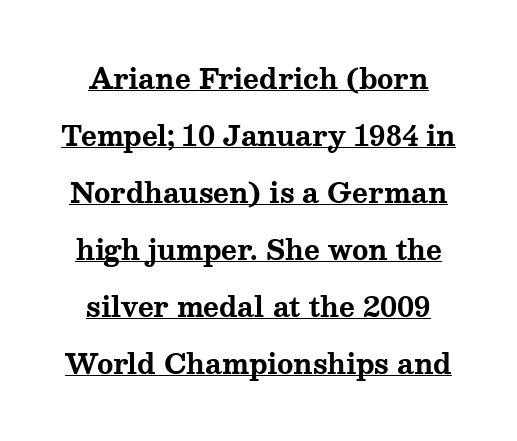
The typesetter chose a symmetrical, centered arrangement here. A continuous stroke trails under the words, as in a hyperlink. Horizontal bands of white between lines are thick stripes. Italic? Not at all — the glyphs are vertical. The typesetting leans heavy: a genuine bold.
